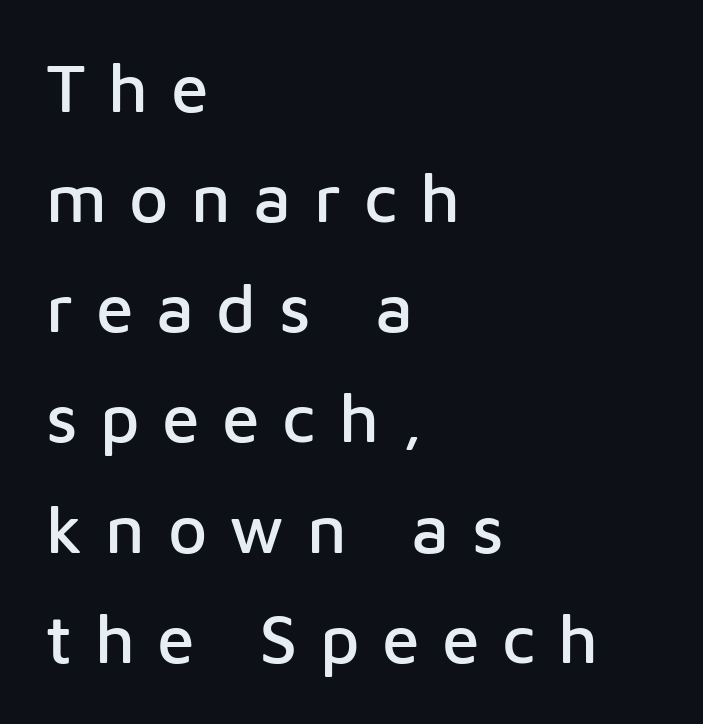
The foot of each line stays bare and open. Rendered with straight, roman letterforms. Normally led — the rows are evenly, conventionally spaced. Students, note that the glyphs here are deliberately spaced far apart. Each letter keeps its own natural width here, so spacing adapts to shape. Note: no serifs on the glyphs.
